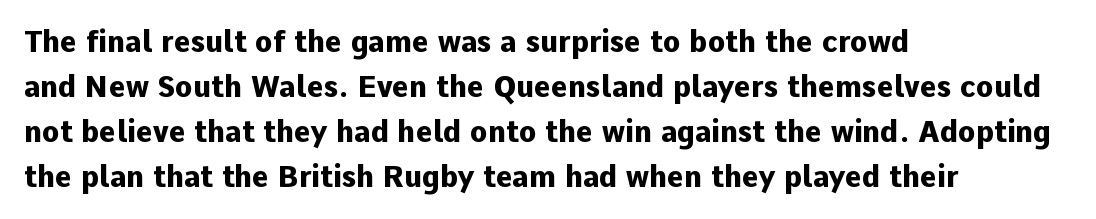
{"serif": "no", "italic": "no", "bold": "yes", "weight": "heavy", "width": "normal", "stroke_contrast": "low", "x_height": "medium", "monospaced": "no", "underline": "no", "align": "left", "line_spacing": "normal", "line_spacing_ratio": 1.55, "letter_spacing": "normal", "letter_spacing_em": 0.0, "glyph_px": 29}
